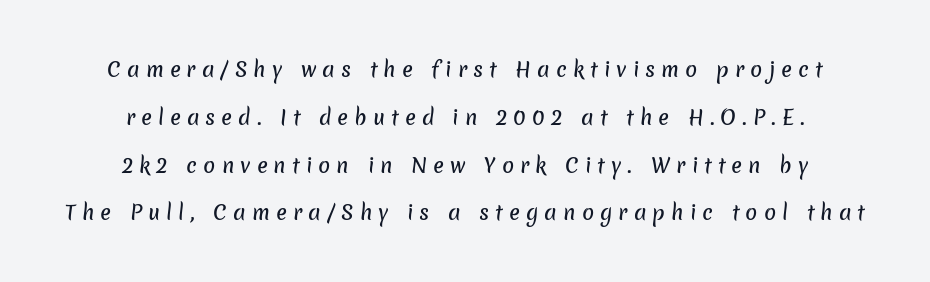
The image shows 20 px text type; set centered, loose line spacing (2.39x), unusually wide letter spacing (+0.3 em), not underlined.
